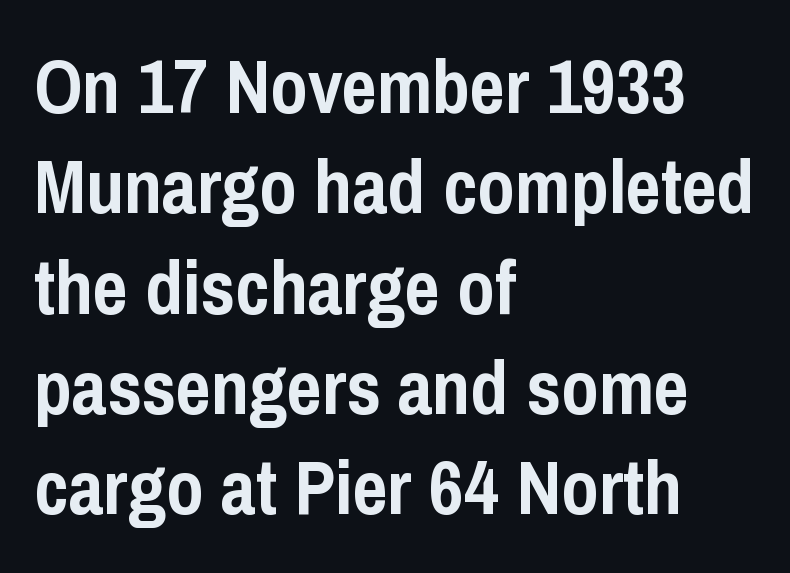
Q: Is the text bold? A: Yes.
Q: Is the text italic (slanted)? A: No, it is upright.
Q: Is the typeface a serif or a sans-serif typeface? A: Sans-serif.
Q: Is the text underlined? A: No.
Q: How is the paragraph aligned? A: Left-aligned.
Q: Is the spacing between letters normal or unusually wide? A: Normal.
Q: Is the spacing between lines tight, normal or loose? A: Normal.
Q: Width (condensed, normal, or wide)? A: Condensed.
Q: Stroke contrast? A: Low.
Q: x-height? A: Medium.
Q: Monospaced? A: No.
